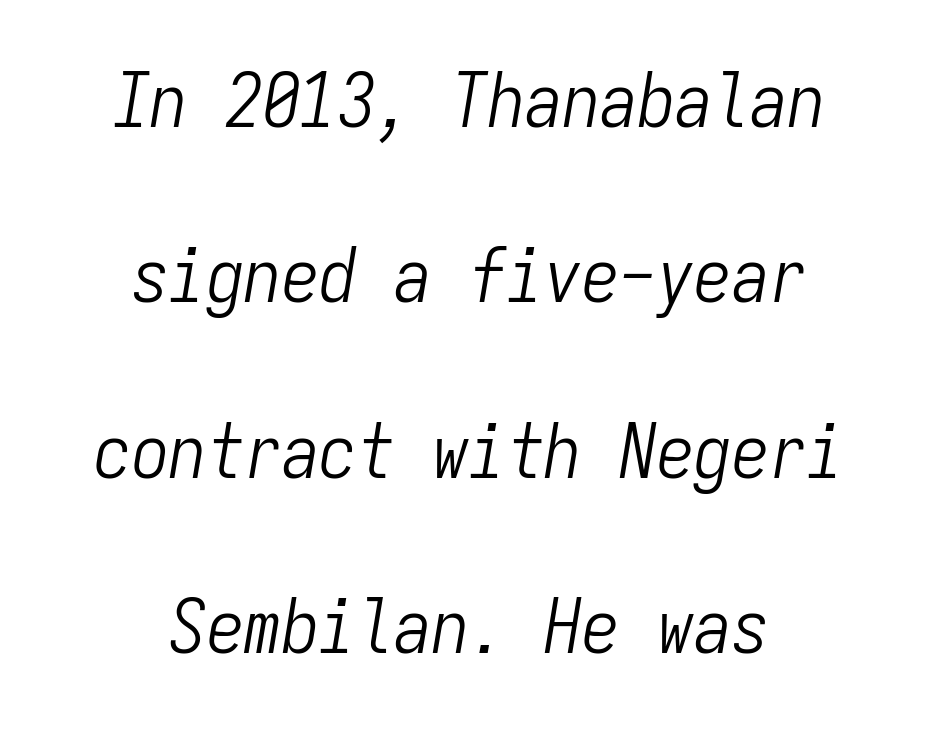
The image shows 75 px light, condensed type, italic (leaning right), monospaced; set centered, loose line spacing (2.34x), normal letter spacing, not underlined; low stroke contrast and a medium x-height.
